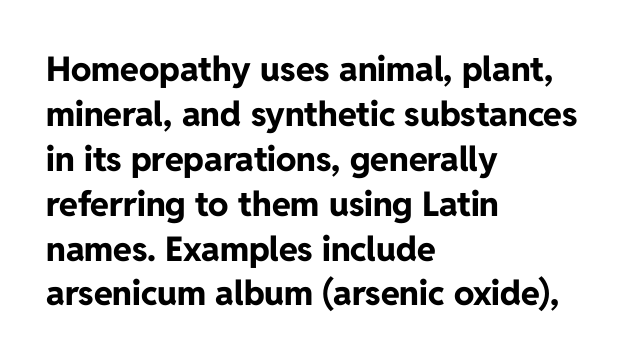
The image shows 34 px bold sans-serif type, upright; set left-aligned, normal line spacing (1.32x), normal letter spacing, not underlined; low stroke contrast and a medium x-height.
